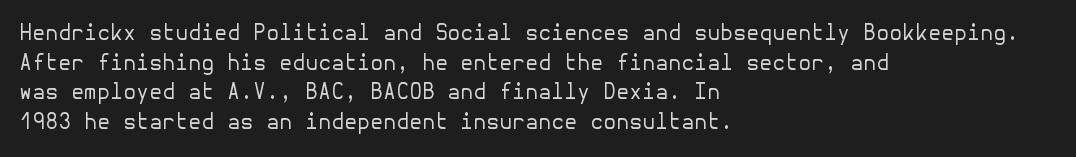
{"italic": "no", "bold": "no", "underline": "no", "align": "left", "line_spacing": "normal", "line_spacing_ratio": 1.41, "letter_spacing": "normal", "letter_spacing_em": 0.0, "glyph_px": 21}
